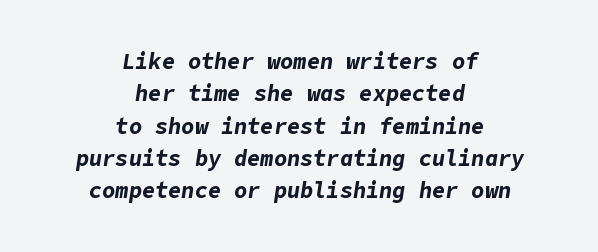
The image shows 22 px bold type, italic (leaning right); set centered, normal line spacing (1.47x), normal letter spacing, not underlined.
